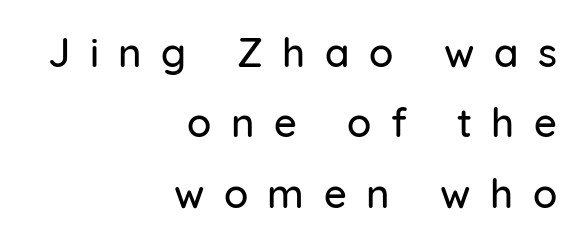
Q: Is the text italic (slanted)? A: No, it is upright.
Q: Is the typeface a serif or a sans-serif typeface? A: Sans-serif.
Q: Is the text underlined? A: No.
Q: How is the paragraph aligned? A: Right-aligned.
Q: Is the spacing between letters normal or unusually wide? A: Unusually wide.
Q: Width (condensed, normal, or wide)? A: Normal.
Q: Stroke contrast? A: Low.
Q: x-height? A: Medium.
Q: Monospaced? A: No.
